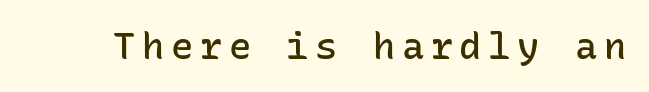
Italic? Not at all — the glyphs are vertical. You can tell from the bare stems that sans-serif type was used. This is the in-between weight designers call semibold or demi. The foot of each line stays bare and open. The letters march in equal steps, a hallmark of fixed-pitch type.
